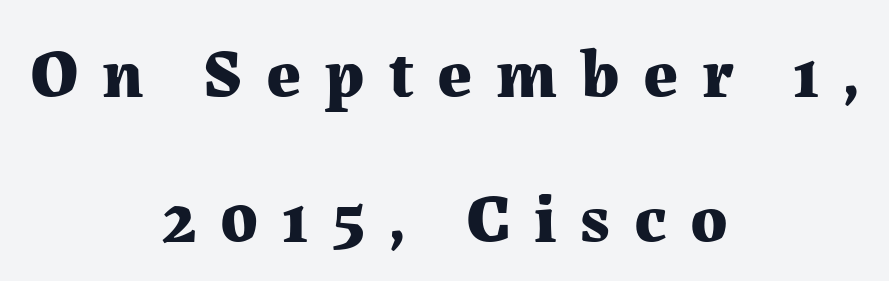
The image shows 69 px bold serif type, upright; set centered, loose line spacing (2.1x), unusually wide letter spacing (+0.34 em), not underlined; medium stroke contrast and a medium x-height.
